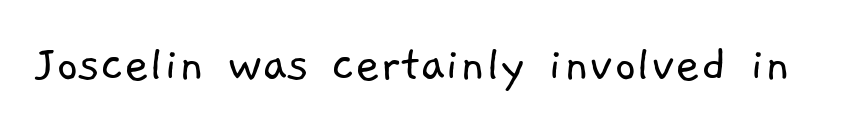
No heavy texture on the line: the type isn't bold. Look at the tracking — it's just the regular setting, nothing added. Letterform terminals end flat and unadorned throughout the passage. The face used here is proportionally spaced, like ordinary book or web type. Just letters on the line, the space beneath them empty.
